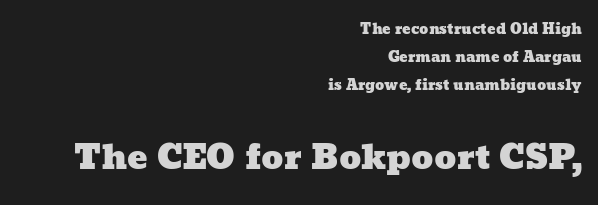
The image shows 34 px wide type; set right-aligned, loose line spacing (1.99x), normal letter spacing, not underlined; the second (bottom) block is 2.43x larger; low stroke contrast and a medium x-height.
